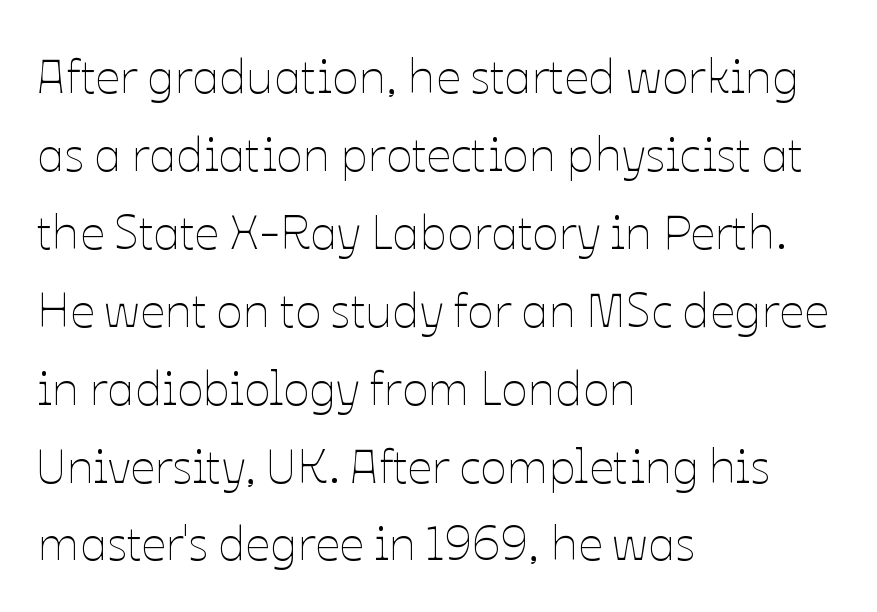
The strokes are not fattened; the text isn't bold. Letter spacing: default. Leading matches the norm, producing a regular column. This rendering features lettering with no underline. The font's upright variant was chosen for this text.
